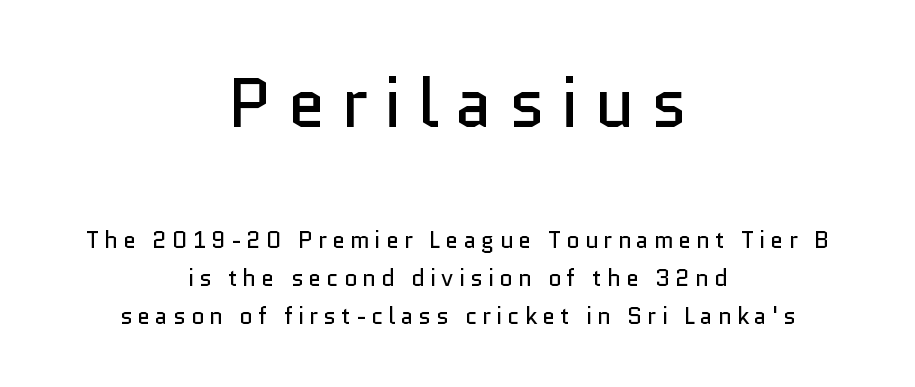
{"serif": "no", "italic": "no", "bold": "no", "weight": "regular", "width": "normal", "stroke_contrast": "low", "x_height": "medium", "monospaced": "no", "underline": "no", "align": "center", "line_spacing": "normal", "line_spacing_ratio": 1.66, "letter_spacing": "wide", "letter_spacing_em": 0.23, "larger_block": "first", "size_ratio": 3.0, "glyph_px": 69}
